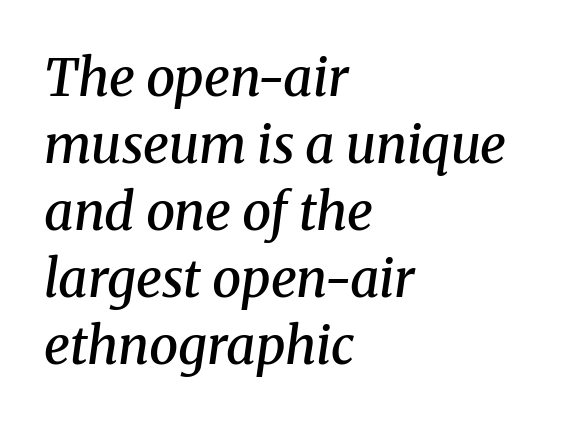
Q: Is the text bold? A: Semi-bold.
Q: Is the text italic (slanted)? A: Yes, it leans right by about 8 degrees.
Q: Is the typeface a serif or a sans-serif typeface? A: Serif.
Q: Is the text underlined? A: No.
Q: How is the paragraph aligned? A: Left-aligned.
Q: Is the spacing between letters normal or unusually wide? A: Normal.
Q: Is the spacing between lines tight, normal or loose? A: Normal.
Q: Width (condensed, normal, or wide)? A: Normal.
Q: Stroke contrast? A: Medium.
Q: x-height? A: Medium.
Q: Monospaced? A: No.
